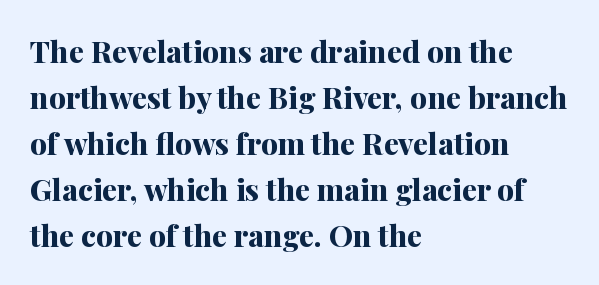
{"serif": "yes", "italic": "no", "bold": "yes", "weight": "bold", "width": "normal", "stroke_contrast": "medium", "x_height": "medium", "monospaced": "no", "underline": "no", "align": "left", "line_spacing": "normal", "line_spacing_ratio": 1.53, "letter_spacing": "normal", "letter_spacing_em": 0.0, "glyph_px": 30}
